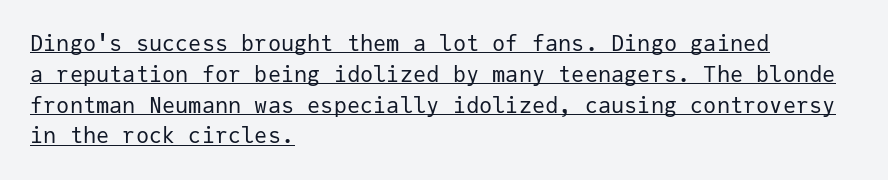
{"italic": "no", "bold": "no", "underline": "yes", "align": "left", "line_spacing": "normal", "line_spacing_ratio": 1.4, "letter_spacing": "normal", "letter_spacing_em": 0.0, "glyph_px": 22}
